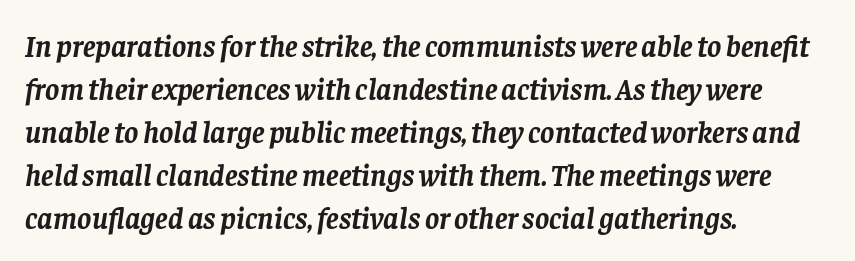
The image shows 30 px semibold serif type, italic (leaning right); set left-aligned, normal line spacing (1.43x), normal letter spacing, not underlined; low stroke contrast and a large x-height.
